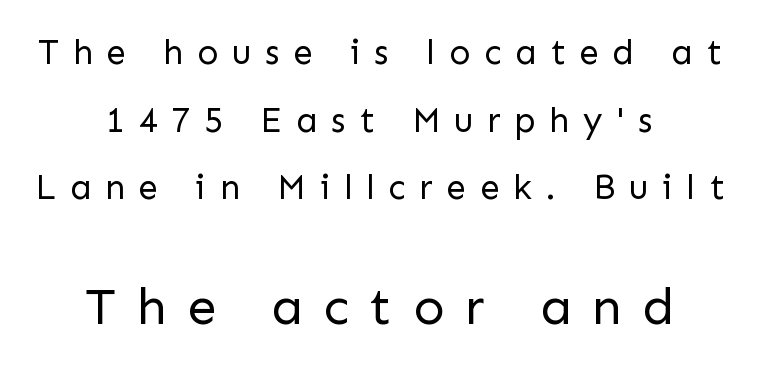
Q: Is the text bold? A: No.
Q: Is the text italic (slanted)? A: No, it is upright.
Q: Is the typeface a serif or a sans-serif typeface? A: Sans-serif.
Q: Is the text underlined? A: No.
Q: How is the paragraph aligned? A: Centered.
Q: Is the spacing between letters normal or unusually wide? A: Unusually wide.
Q: Is the spacing between lines tight, normal or loose? A: Loose.
Q: Which block of text is set in a larger size, the first (top) or the second (bottom)? A: The second (bottom) one.
Q: Width (condensed, normal, or wide)? A: Normal.
Q: Stroke contrast? A: Low.
Q: x-height? A: Medium.
Q: Monospaced? A: No.
